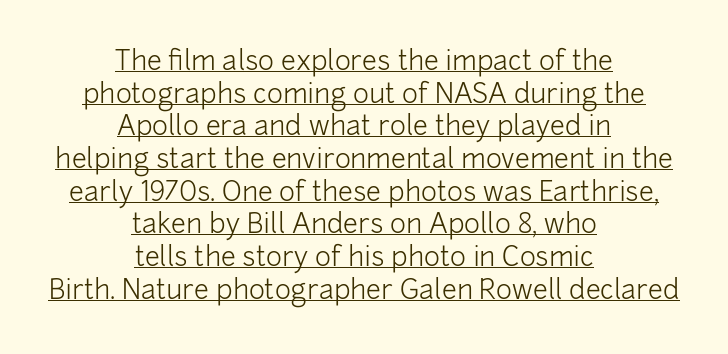
The image shows 27 px text type, upright; set centered, line spacing 1.21x, normal letter spacing, underlined.
